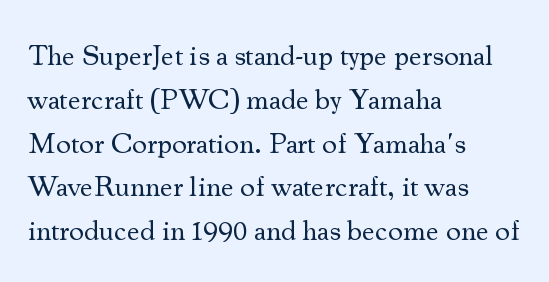
Is this a fixed-width face? No — the glyphs have proportional, varying widths. Layout note: lines flush left. Unlike a clean sans, this face finishes its strokes with serifs. Is this a heavy cut? Hardly; it is regular or lighter. Underline: absent.
